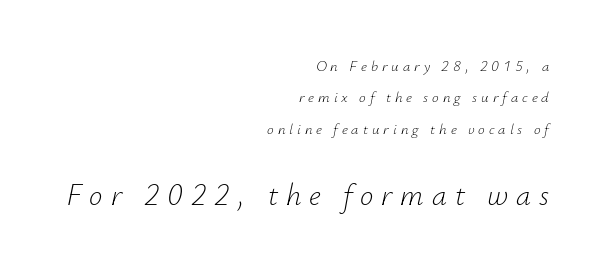
The whole block is typeset with a tilt. The passage shown is typed in a proportional face where columns would drift. In terms of letterspacing, this is a distinctly airy, spread setting. Decoration check: the copy has no underline.
